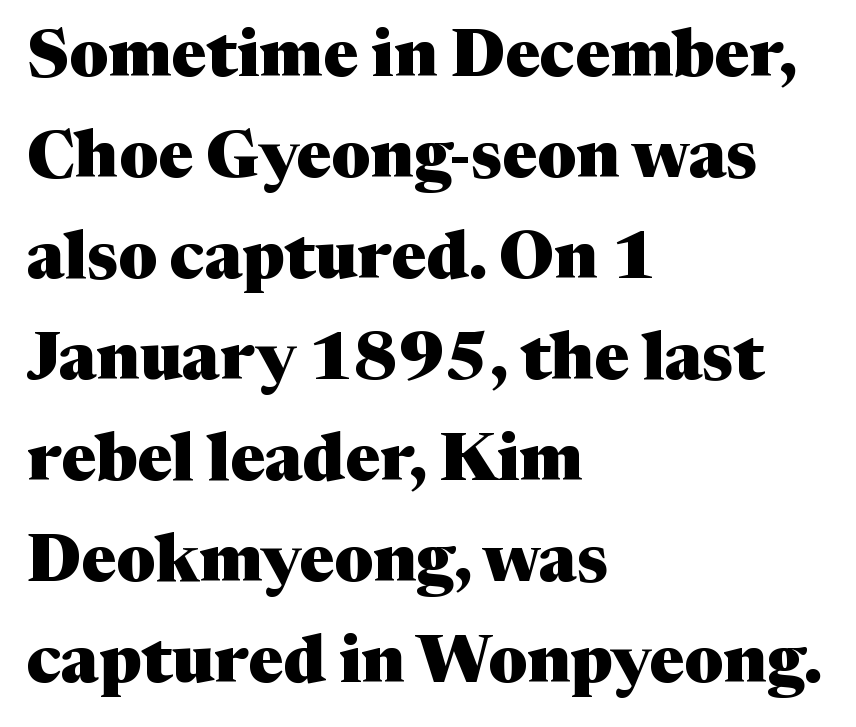
Q: Is the text bold? A: Yes.
Q: Is the text italic (slanted)? A: No, it is upright.
Q: Is the typeface a serif or a sans-serif typeface? A: Serif.
Q: Is the text underlined? A: No.
Q: How is the paragraph aligned? A: Left-aligned.
Q: Is the spacing between letters normal or unusually wide? A: Normal.
Q: Is the spacing between lines tight, normal or loose? A: Normal.
Q: Width (condensed, normal, or wide)? A: Normal.
Q: Stroke contrast? A: Medium.
Q: x-height? A: Medium.
Q: Monospaced? A: No.
